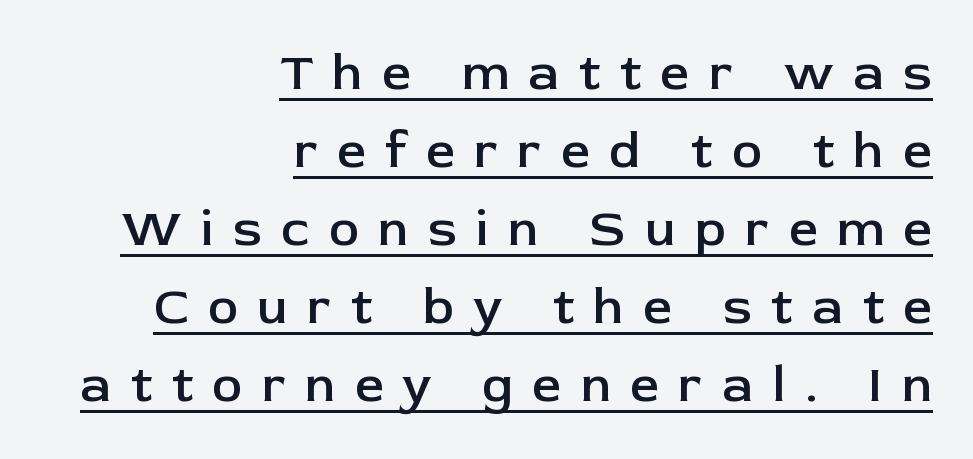
The image shows 51 px semibold sans-serif type, upright; set right-aligned, normal line spacing (1.53x), unusually wide letter spacing (+0.38 em), underlined; low stroke contrast and a medium x-height.
